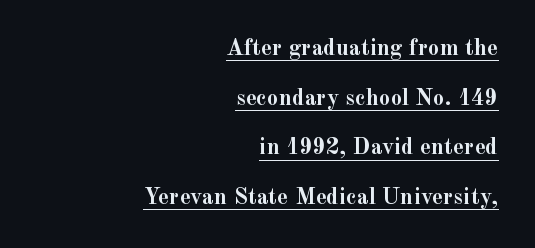
The image shows 23 px bold type, upright; set right-aligned, loose line spacing (2.16x), normal letter spacing, underlined.
